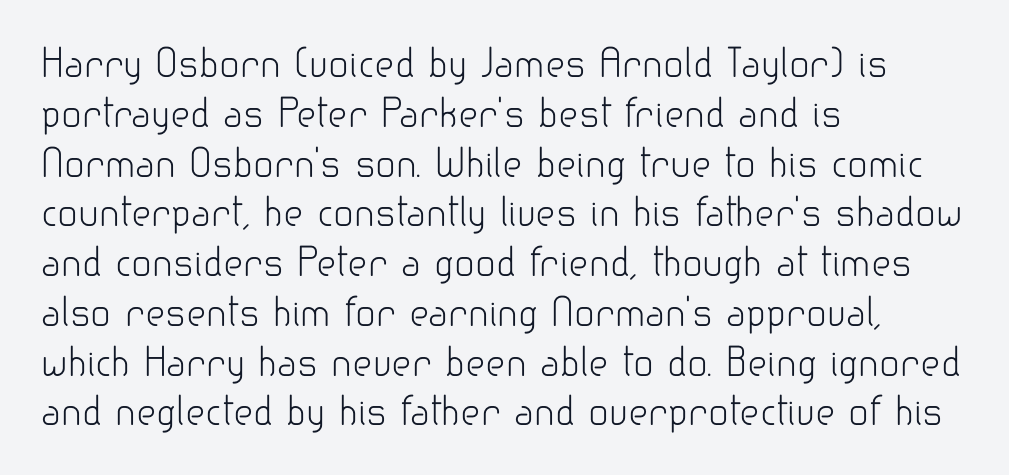
{"serif": "no", "italic": "no", "bold": "no", "weight": "light", "width": "normal", "stroke_contrast": "low", "x_height": "small", "monospaced": "no", "underline": "no", "align": "left", "line_spacing": "normal", "line_spacing_ratio": 1.31, "letter_spacing": "normal", "letter_spacing_em": 0.0, "glyph_px": 38}
